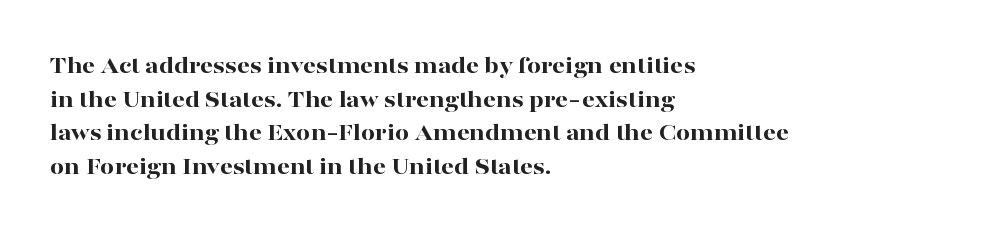
Students, note that the glyphs here touch the page at normal intervals. Chunky letters — that's bold for sure. Descenders are the only things crossing below the line. Notice how the passage keeps a crisp vertical edge on the left only.
